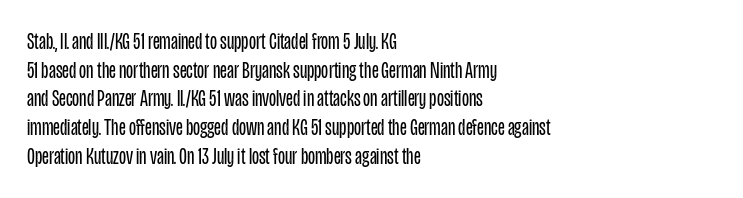
The lines sit at an ordinary, default distance from one another. The text block is weighted toward the left margin, trailing off unevenly rightward. Tracking value appears to be zero — textbook default spacing. Has an underline been added? It has not. Stroke mass is kept to a normal reading level or below.
